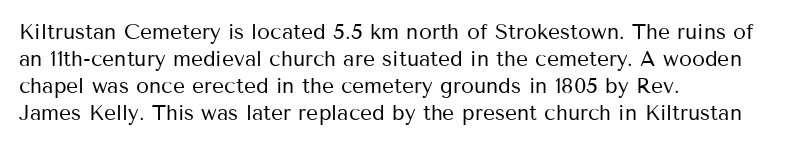
{"italic": "no", "bold": "no", "underline": "no", "align": "left", "line_spacing": "normal", "line_spacing_ratio": 1.28, "letter_spacing": "normal", "letter_spacing_em": 0.0, "glyph_px": 21}
